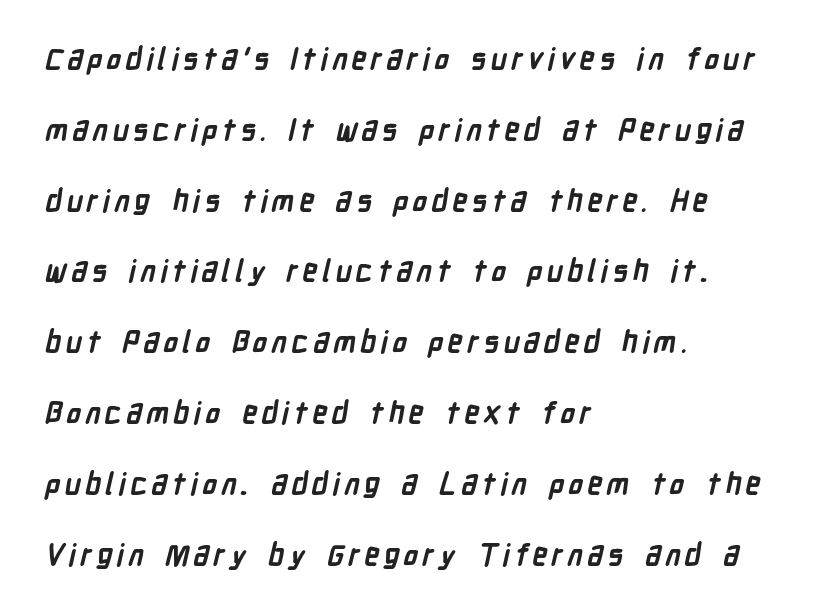
The image shows 30 px semibold, condensed sans-serif type; set left-aligned, loose line spacing (2.36x), not underlined; low stroke contrast and a medium x-height.
